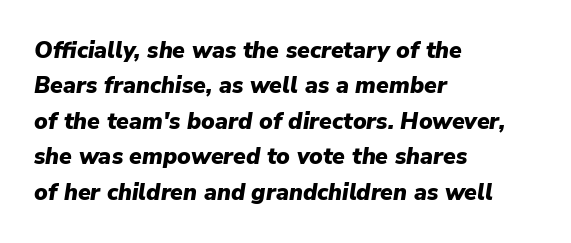
{"italic": "yes", "lean": "right", "slant_degrees": 9, "bold": "yes", "underline": "no", "align": "left", "line_spacing": "normal", "line_spacing_ratio": 1.54, "letter_spacing": "normal", "letter_spacing_em": 0.0, "glyph_px": 23}
